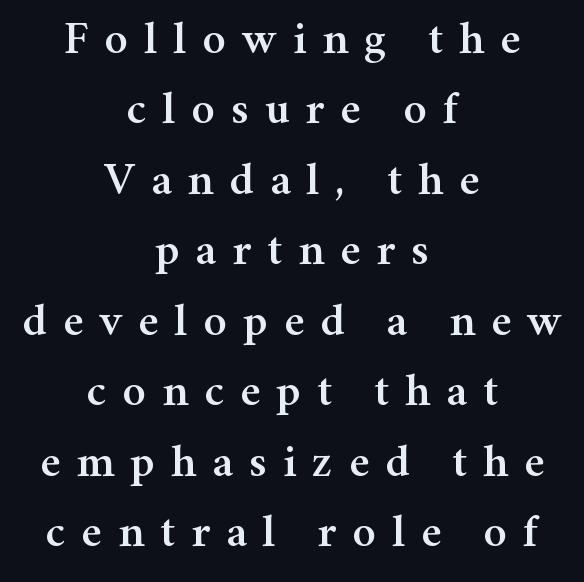
Little horizontal feet cap the strokes, marking this as serif type. Bare-footed words on every line. Loose tracking; the words dissolve into strings of separated letters. The lines in this sample share a center point and differ in where they start and stop. Rendered with straight, roman letterforms.
